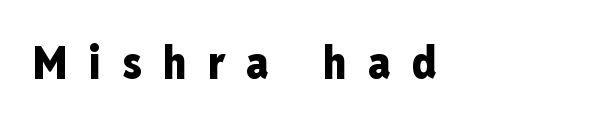
The image shows 45 px heavy, condensed sans-serif type, upright; set unusually wide letter spacing (+0.47 em), not underlined; low stroke contrast and a medium x-height.
